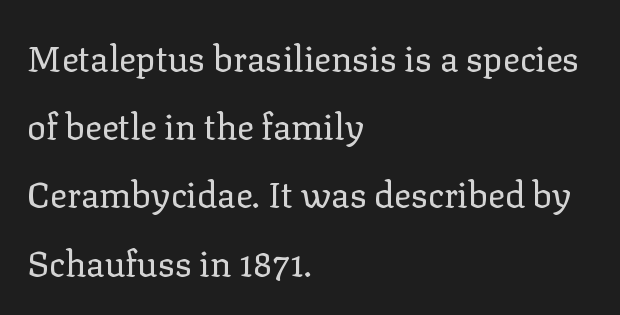
The image shows 35 px regular-weight serif type, upright; set left-aligned, loose line spacing (1.95x), normal letter spacing, not underlined; low stroke contrast and a medium x-height.
